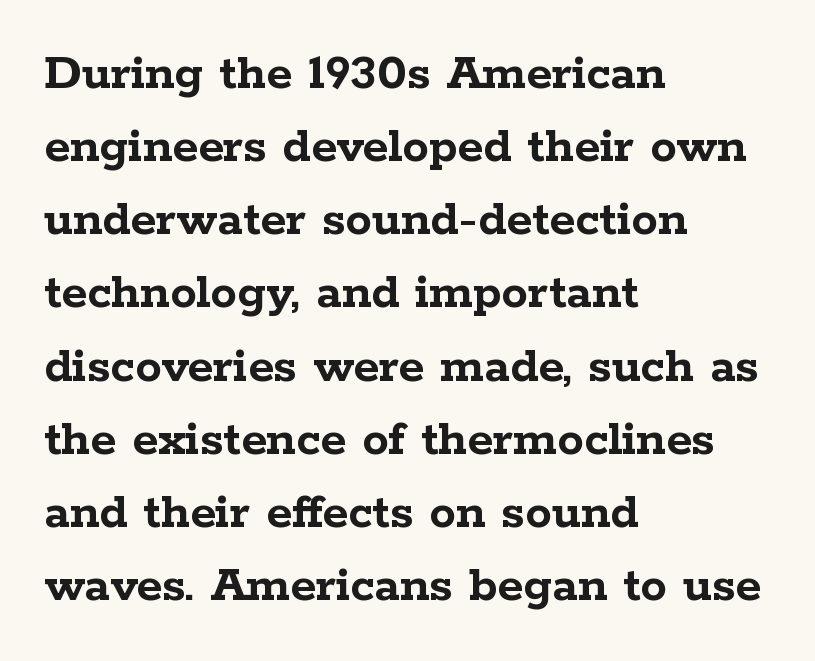
Weight check: bold — yes, fully. Horizontally, the lines are justified to the leading edge only. In terms of posture, this sample is upright. Reading down the column, the eye jumps a familiar distance to each next line.
